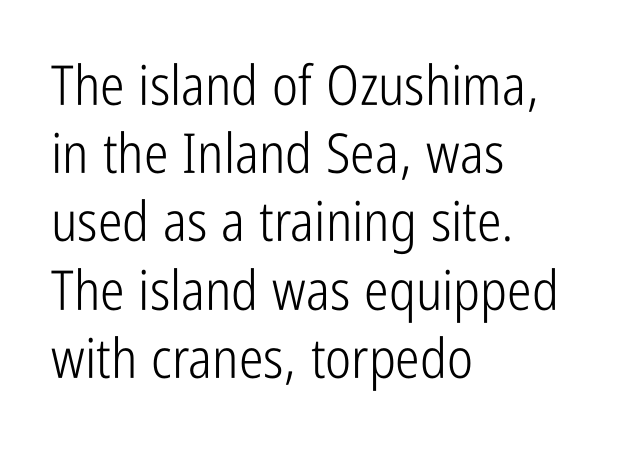
Q: Is the text bold? A: No.
Q: Is the text italic (slanted)? A: No, it is upright.
Q: Is the typeface a serif or a sans-serif typeface? A: Sans-serif.
Q: Is the text underlined? A: No.
Q: How is the paragraph aligned? A: Left-aligned.
Q: Is the spacing between letters normal or unusually wide? A: Normal.
Q: Width (condensed, normal, or wide)? A: Condensed.
Q: Stroke contrast? A: Low.
Q: x-height? A: Medium.
Q: Monospaced? A: No.
